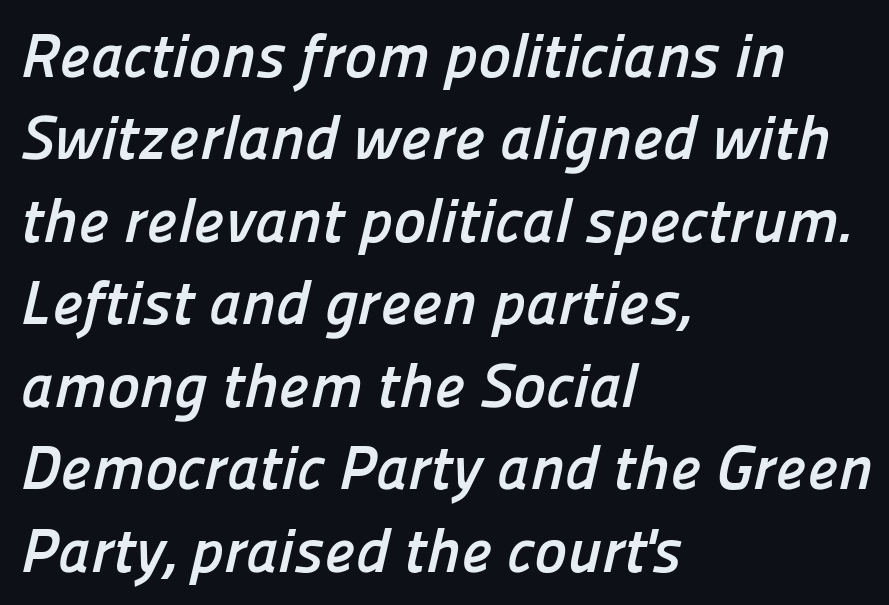
Q: Is the text bold? A: Yes.
Q: Is the typeface a serif or a sans-serif typeface? A: Sans-serif.
Q: Is the text underlined? A: No.
Q: How is the paragraph aligned? A: Left-aligned.
Q: Is the spacing between letters normal or unusually wide? A: Normal.
Q: Is the spacing between lines tight, normal or loose? A: Normal.
Q: Width (condensed, normal, or wide)? A: Normal.
Q: Stroke contrast? A: Low.
Q: x-height? A: Medium.
Q: Monospaced? A: No.
